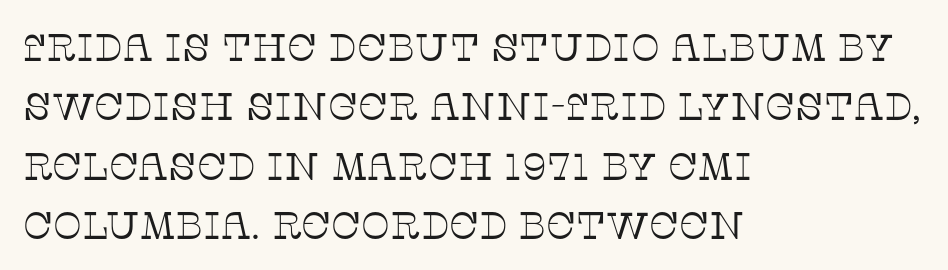
The letters advance in unequal steps, a hallmark of proportional type. This sample uses plain, unmodified letter spacing. Only glyphs here, with clear space below each row. The font family rendered here belongs to the serif group. The rag falls on the right side of this text block. Think standard paragraph weight, or any step lighter than that.
